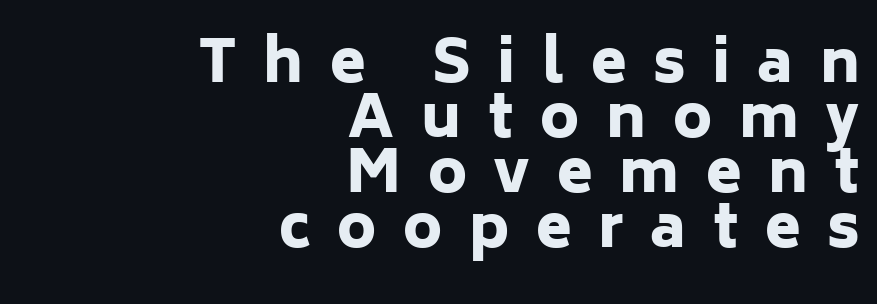
{"serif": "no", "italic": "no", "bold": "yes", "weight": "heavy", "width": "normal", "stroke_contrast": "low", "x_height": "medium", "monospaced": "no", "underline": "no", "align": "right", "line_spacing": "tight", "line_spacing_ratio": 0.95, "letter_spacing": "wide", "letter_spacing_em": 0.46, "glyph_px": 58}
